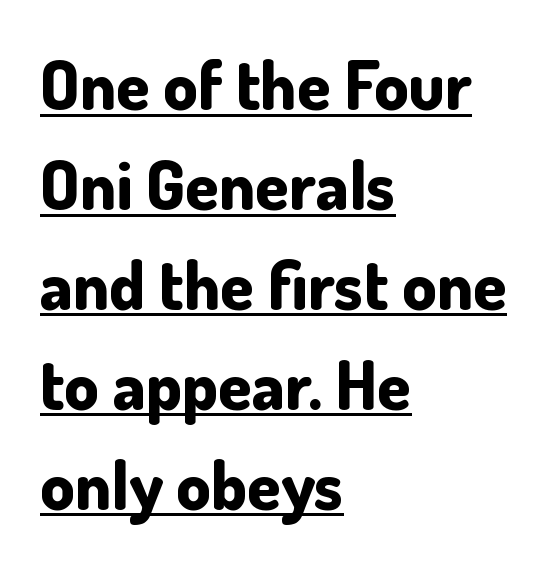
{"serif": "no", "italic": "no", "bold": "yes", "weight": "bold", "width": "normal", "stroke_contrast": "low", "x_height": "small", "monospaced": "no", "underline": "yes", "align": "left", "line_spacing": "normal", "line_spacing_ratio": 1.47, "letter_spacing": "normal", "letter_spacing_em": 0.0, "glyph_px": 68}
